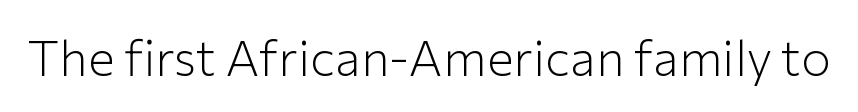
Q: Is the text bold? A: No.
Q: Is the text italic (slanted)? A: No, it is upright.
Q: Is the typeface a serif or a sans-serif typeface? A: Sans-serif.
Q: Is the text underlined? A: No.
Q: Is the spacing between letters normal or unusually wide? A: Normal.
Q: Width (condensed, normal, or wide)? A: Normal.
Q: Stroke contrast? A: Low.
Q: x-height? A: Medium.
Q: Monospaced? A: No.
